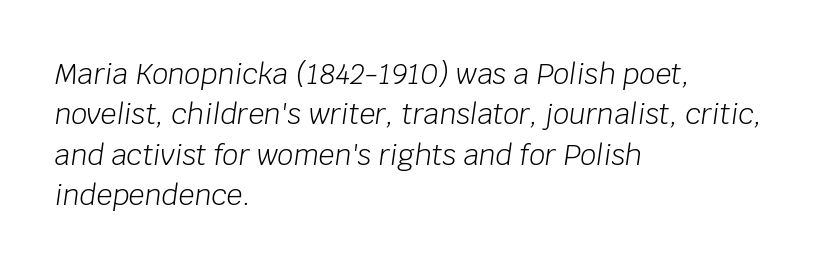
Q: Is the text bold? A: No.
Q: Is the text italic (slanted)? A: Yes, it leans right by about 8 degrees.
Q: Is the text underlined? A: No.
Q: How is the paragraph aligned? A: Left-aligned.
Q: Is the spacing between letters normal or unusually wide? A: Normal.
Q: Is the spacing between lines tight, normal or loose? A: Normal.
Q: Width (condensed, normal, or wide)? A: Normal.
Q: Stroke contrast? A: Low.
Q: x-height? A: Large.
Q: Monospaced? A: No.
